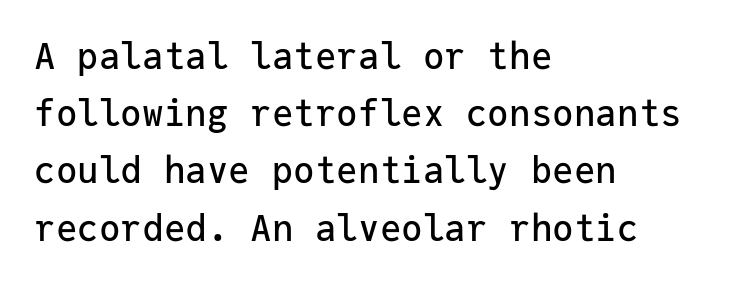
The image shows 36 px sans-serif type, upright, monospaced; set left-aligned, normal line spacing (1.59x), normal letter spacing, not underlined; low stroke contrast and a medium x-height.
